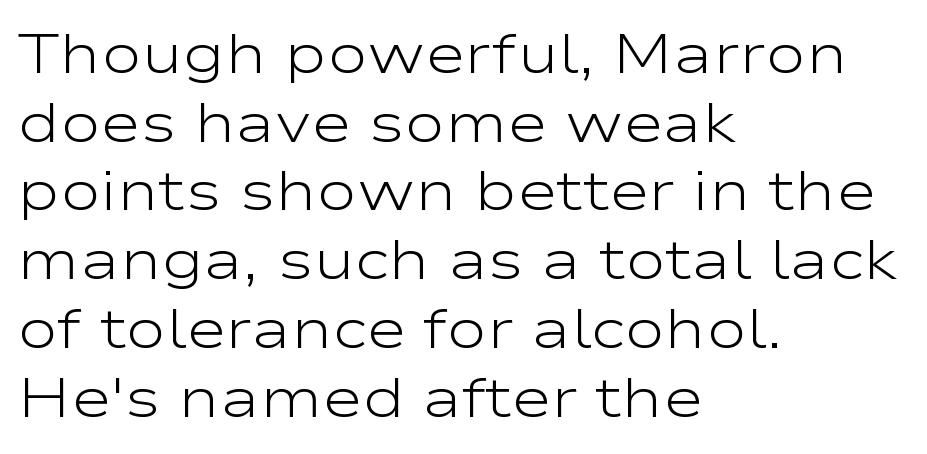
{"serif": "no", "italic": "no", "bold": "no", "weight": "light", "width": "wide", "stroke_contrast": "low", "x_height": "medium", "monospaced": "no", "underline": "no", "align": "left", "line_spacing": "normal", "line_spacing_ratio": 1.25, "letter_spacing": "normal", "letter_spacing_em": 0.0, "glyph_px": 55}
